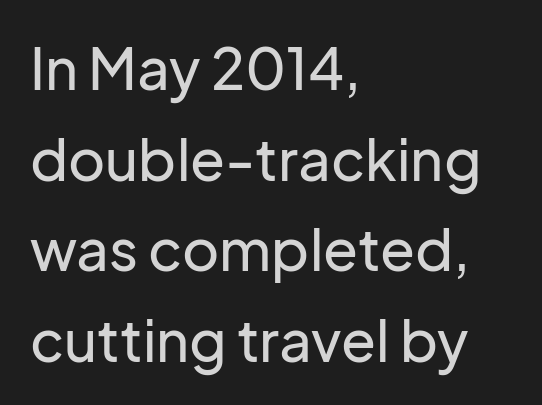
{"serif": "no", "italic": "no", "width": "normal", "stroke_contrast": "low", "x_height": "medium", "monospaced": "no", "underline": "no", "align": "left", "line_spacing": "normal", "line_spacing_ratio": 1.59, "letter_spacing": "normal", "letter_spacing_em": 0.0, "glyph_px": 57}
